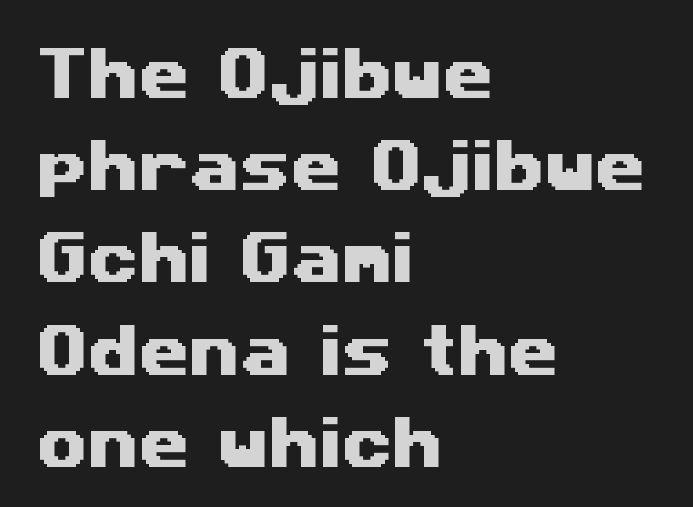
The image shows 58 px wide sans-serif type; set left-aligned, normal line spacing (1.59x), normal letter spacing, not underlined; medium stroke contrast and a medium x-height.
